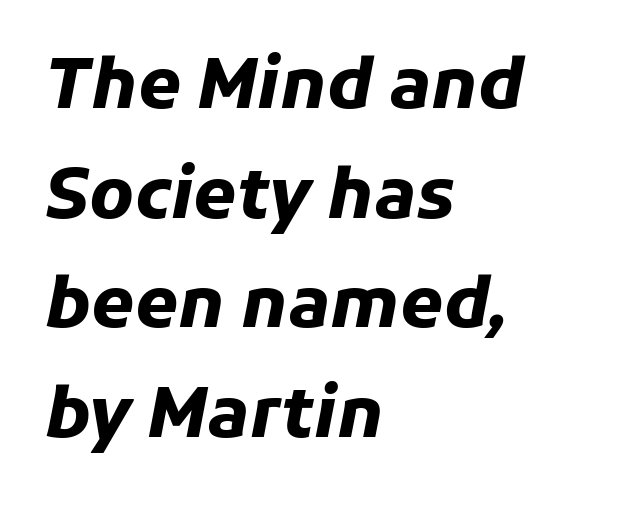
Q: Is the text bold? A: Yes.
Q: Is the text italic (slanted)? A: Yes, it leans right by about 11 degrees.
Q: Is the text underlined? A: No.
Q: How is the paragraph aligned? A: Left-aligned.
Q: Is the spacing between letters normal or unusually wide? A: Normal.
Q: Is the spacing between lines tight, normal or loose? A: Normal.
Q: Width (condensed, normal, or wide)? A: Normal.
Q: Stroke contrast? A: Low.
Q: x-height? A: Medium.
Q: Monospaced? A: No.
